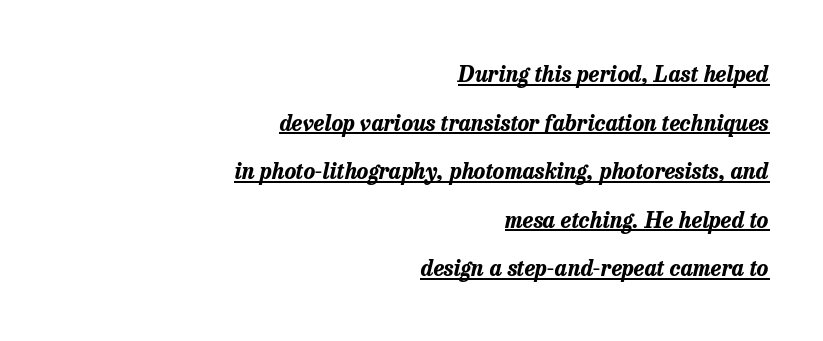
Casual observation: everything's shoved over to the right. Vertical spacing — loose. What weight is shown? A full bold with thick strokes. The axis of the letterforms is tilted away from vertical.
